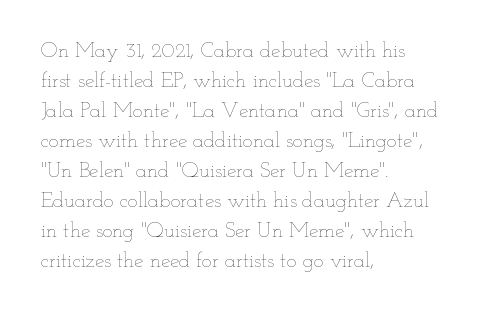
Compared with typical body copy, the letter spacing here is the same. The text block is weighted toward the left margin, trailing off unevenly rightward. The foot of each line stays bare and open. Evenly set lines give the paragraph a standard silhouette. Stroke thickness stays within the range of a standard reading face or lighter.
